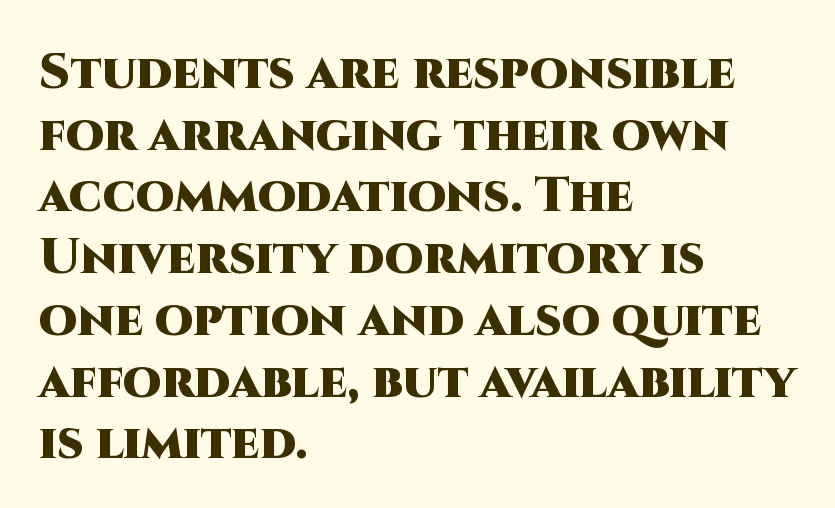
The image shows 49 px heavy sans-serif type, upright; set left-aligned, normal line spacing (1.26x), normal letter spacing, not underlined; high stroke contrast and a large x-height.
